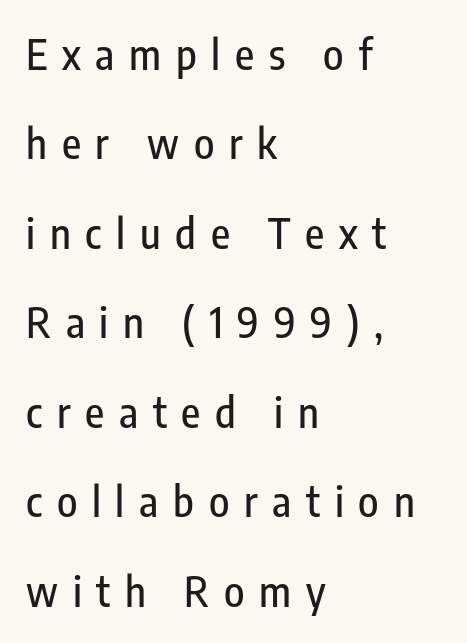
This sample has the flowing, uneven cadence of proportional lettering. The passage shown is not underscored anywhere. Line spacing here is loose. Casual observation: everything's shoved over to the left. Vertical strokes here are truly vertical. The rendering inserts visible extra space after every character.
